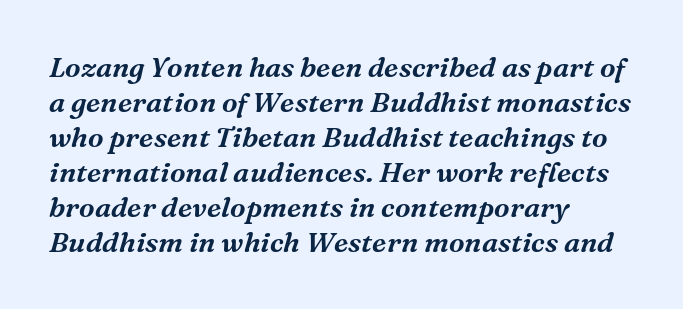
Q: Is the text italic (slanted)? A: Yes, it leans right by about 16 degrees.
Q: Is the typeface a serif or a sans-serif typeface? A: Serif.
Q: Is the text underlined? A: No.
Q: How is the paragraph aligned? A: Left-aligned.
Q: Is the spacing between letters normal or unusually wide? A: Normal.
Q: Is the spacing between lines tight, normal or loose? A: Normal.
Q: Width (condensed, normal, or wide)? A: Normal.
Q: Stroke contrast? A: Medium.
Q: x-height? A: Medium.
Q: Monospaced? A: No.
